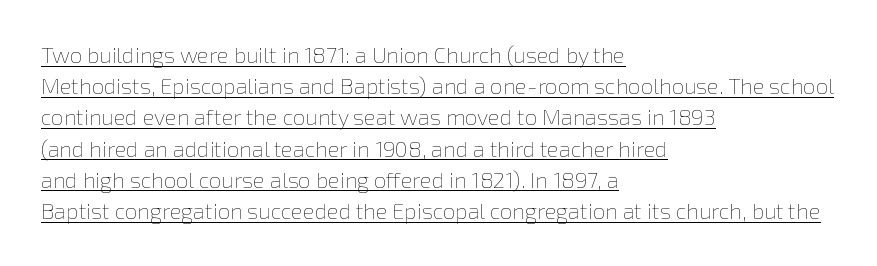
The image shows 22 px text type, upright; set left-aligned, normal line spacing (1.42x), normal letter spacing, underlined.
